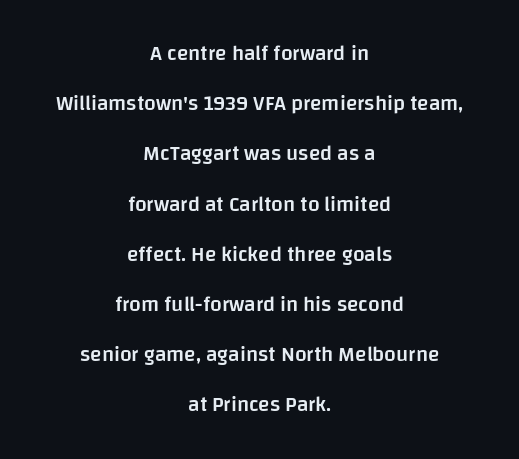
{"italic": "no", "bold": "semi", "underline": "no", "align": "center", "line_spacing": "loose", "line_spacing_ratio": 2.39, "letter_spacing": "normal", "letter_spacing_em": 0.0, "glyph_px": 21}
